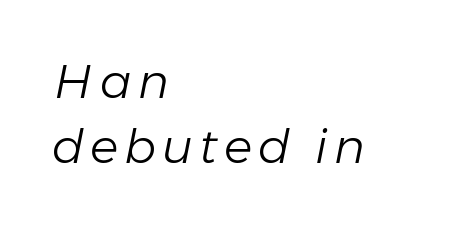
The words here are not underlined. Short and long lines alike share a common starting point at left. Leading matches the norm, producing a regular column. These lines are rendered in a variable-pitch font.
